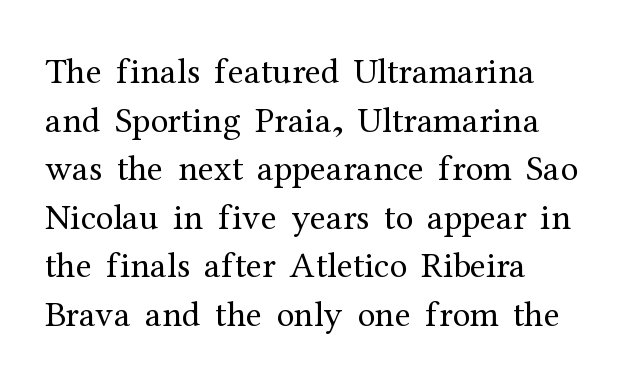
These lines are rendered in a variable-pitch font. Ink coverage per letter is moderate at most. The gap between lines stays unmarked. Honestly, the letter spacing is just normal — you wouldn't notice it.
